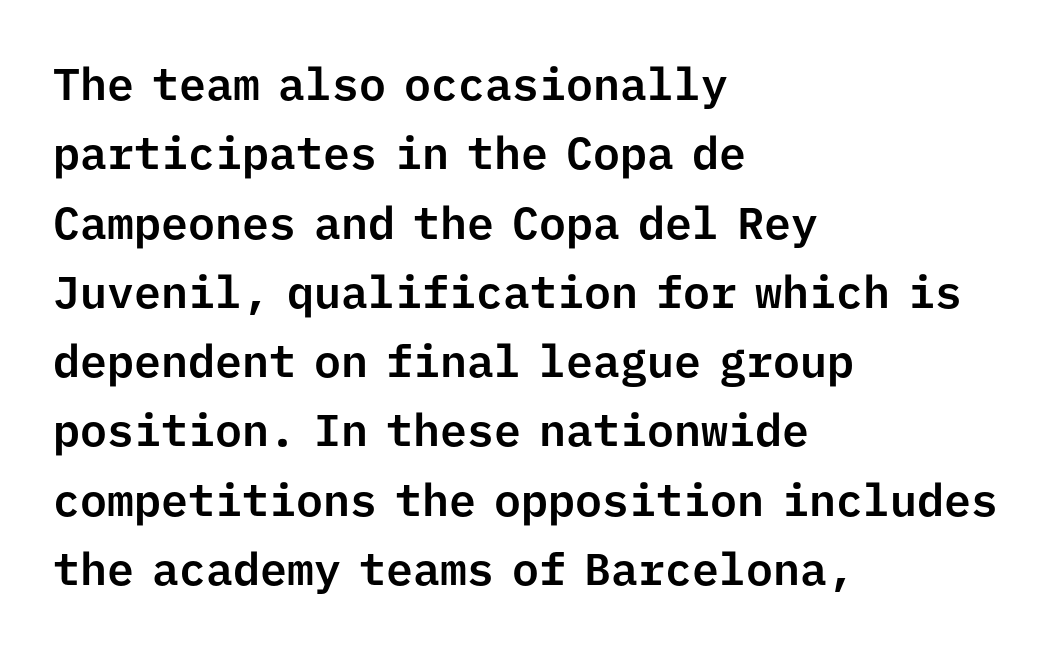
Q: Is the text italic (slanted)? A: No, it is upright.
Q: Is the typeface a serif or a sans-serif typeface? A: Sans-serif.
Q: Is the text underlined? A: No.
Q: How is the paragraph aligned? A: Left-aligned.
Q: Is the spacing between letters normal or unusually wide? A: Normal.
Q: Is the spacing between lines tight, normal or loose? A: Normal.
Q: Width (condensed, normal, or wide)? A: Normal.
Q: Stroke contrast? A: Low.
Q: x-height? A: Medium.
Q: Monospaced? A: Yes.
